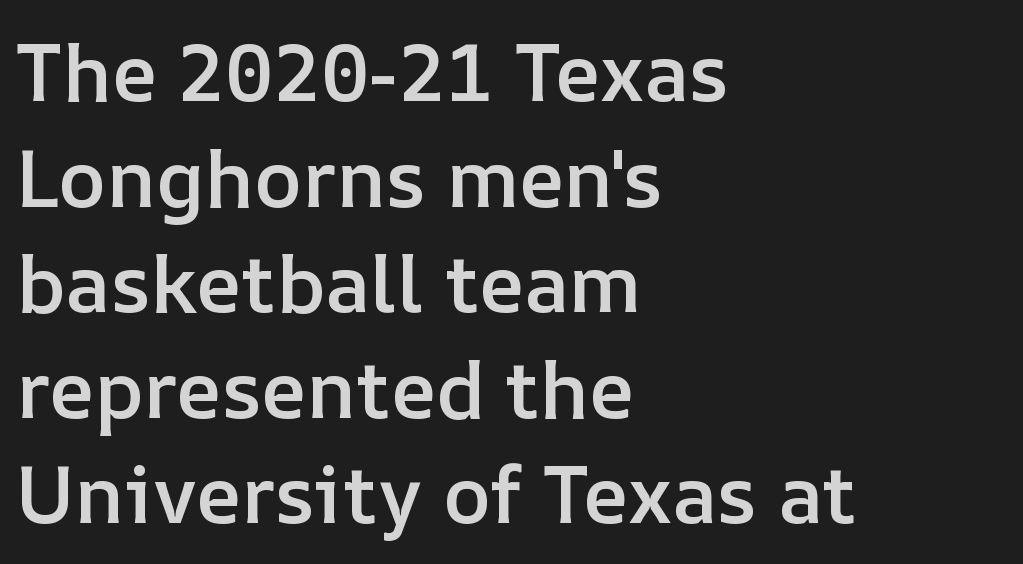
These lines stack with their left ends in a neat column. The foot of each line stays bare and open. A typesetter would call this proportional, since set widths differ per character. The typesetting leans somewhat heavy: a semibold. The horizontal fit of the characters is conventional and even.
